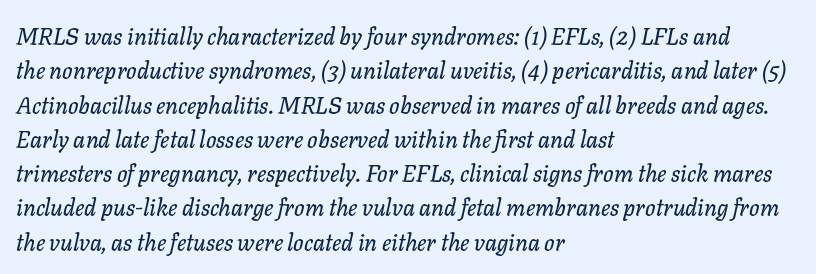
Q: Is the text italic (slanted)? A: Yes, it leans right by about 11 degrees.
Q: Is the text underlined? A: No.
Q: How is the paragraph aligned? A: Left-aligned.
Q: Is the spacing between letters normal or unusually wide? A: Normal.
Q: Is the spacing between lines tight, normal or loose? A: Normal.
